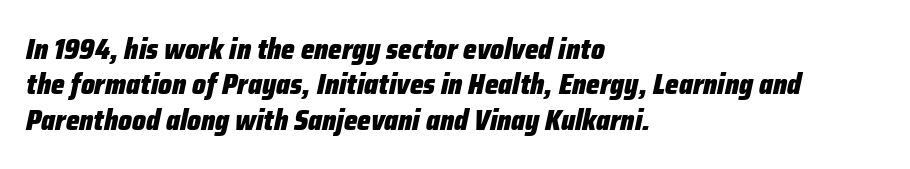
{"italic": "yes", "lean": "right", "slant_degrees": 12, "bold": "yes", "weight": "heavy", "width": "condensed", "stroke_contrast": "low", "x_height": "medium", "monospaced": "no", "underline": "no", "align": "left", "line_spacing_ratio": 1.22, "letter_spacing": "normal", "letter_spacing_em": 0.0, "glyph_px": 29}
